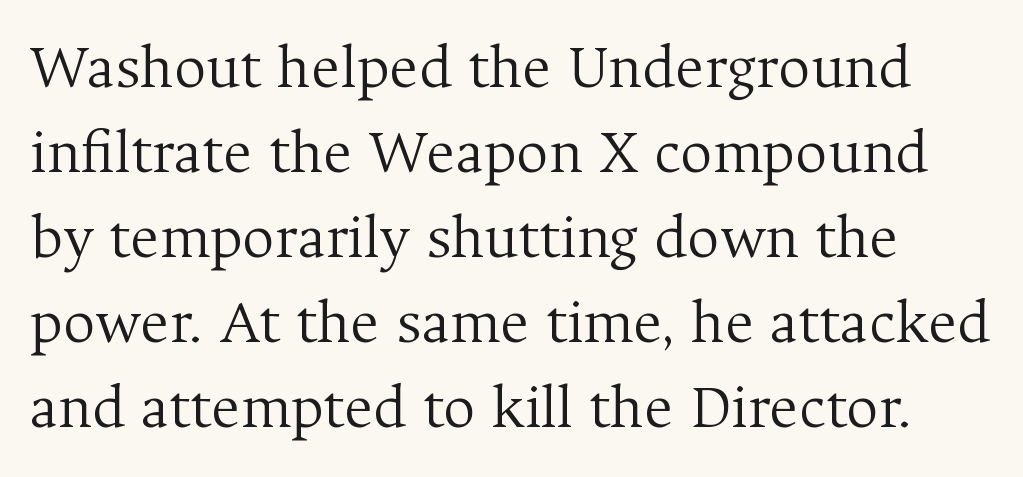
Here the glyphs are tracked normally, forming tight word shapes. The letterforms sit at book weight or below. Each letter keeps its own natural width here, so spacing adapts to shape. The area under the type is left untouched. Leading matches the norm, producing a regular column.
